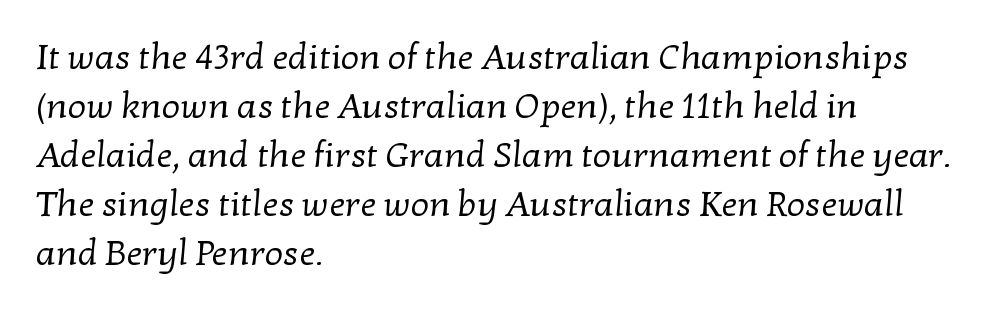
Ink coverage per letter is moderate at most. Horizontal alignment here is leftward, the default for most running prose. This sample has the flowing, uneven cadence of proportional lettering. Does extra space separate the letters? No, they use regular spacing. Bare-footed words on every line.
